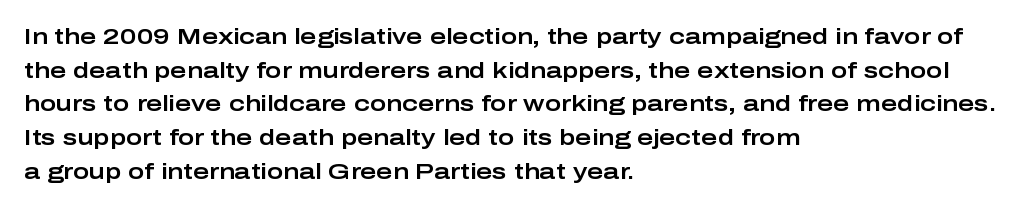
One glance says typical: line gaps are just what's usual. The letters stand upright; this is a roman face. The gap between lines stays unmarked. These lines keep a tight, regular rhythm from letter to letter. Casual observation: everything's shoved over to the left.
